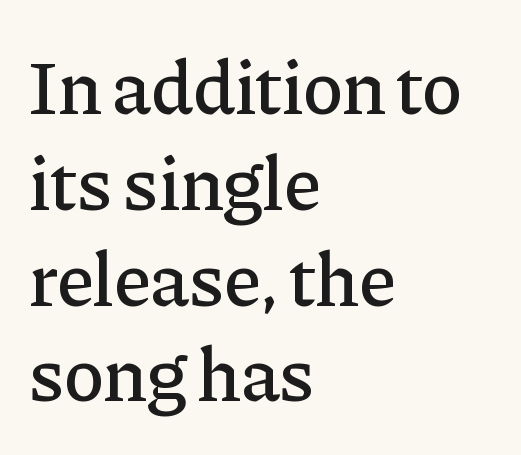
The image shows 76 px serif type, upright; set left-aligned, normal line spacing (1.26x), normal letter spacing, not underlined; low stroke contrast and a medium x-height.
